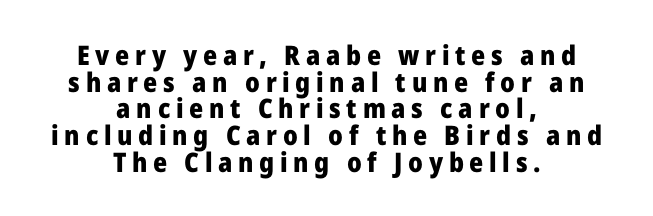
Q: Is the text bold? A: Yes.
Q: Is the text italic (slanted)? A: No, it is upright.
Q: Is the text underlined? A: No.
Q: How is the paragraph aligned? A: Centered.
Q: Is the spacing between letters normal or unusually wide? A: Unusually wide.
Q: Is the spacing between lines tight, normal or loose? A: Tight.
